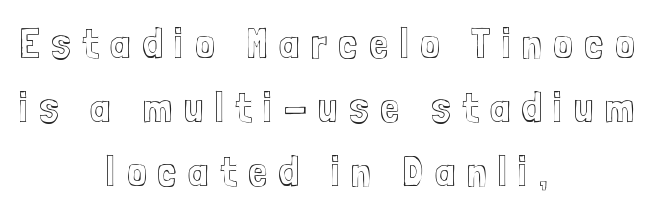
Q: Is the text italic (slanted)? A: No, it is upright.
Q: Is the text underlined? A: No.
Q: How is the paragraph aligned? A: Centered.
Q: Is the spacing between letters normal or unusually wide? A: Unusually wide.
Q: Is the spacing between lines tight, normal or loose? A: Normal.
Q: Width (condensed, normal, or wide)? A: Condensed.
Q: x-height? A: Medium.
Q: Monospaced? A: No.
